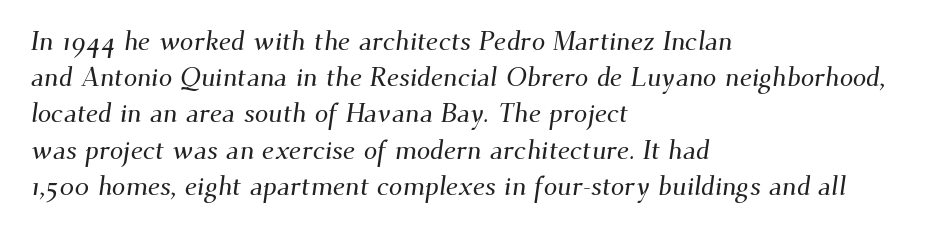
{"underline": "no", "align": "left", "line_spacing": "normal", "line_spacing_ratio": 1.34, "letter_spacing": "normal", "letter_spacing_em": 0.0, "glyph_px": 27}
